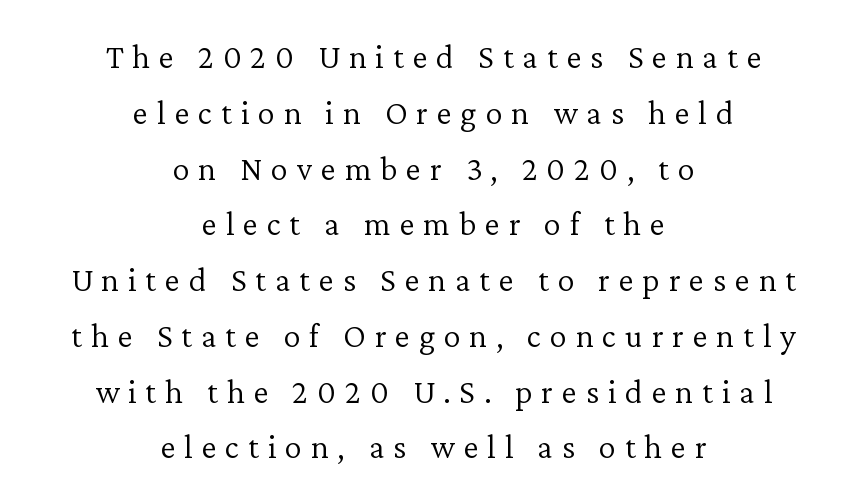
The image shows 34 px light serif type, upright; set centered, normal line spacing (1.64x), unusually wide letter spacing (+0.26 em), not underlined; low stroke contrast and a medium x-height.
